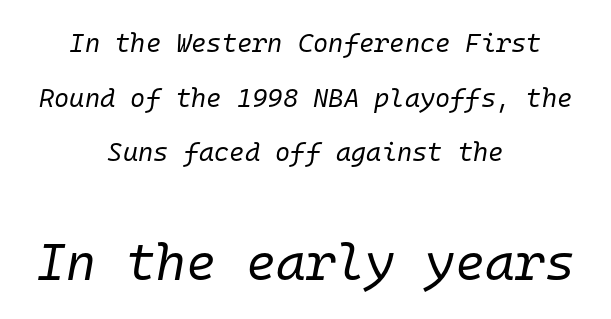
Each letter, wide or thin by design, is forced into the same width here. In CSS terms this would be text-align: center. Between one letter and the next there's only the usual sliver of space. Honestly, the rows look like they've been pulled way apart. A bare baseline throughout the passage. An italicized treatment has been applied to the whole sample.
